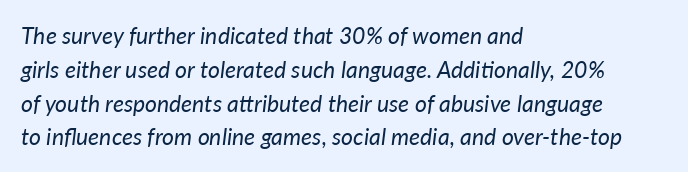
The image shows 23 px text type, italic (leaning right); set left-aligned, normal line spacing (1.47x), normal letter spacing, not underlined.
